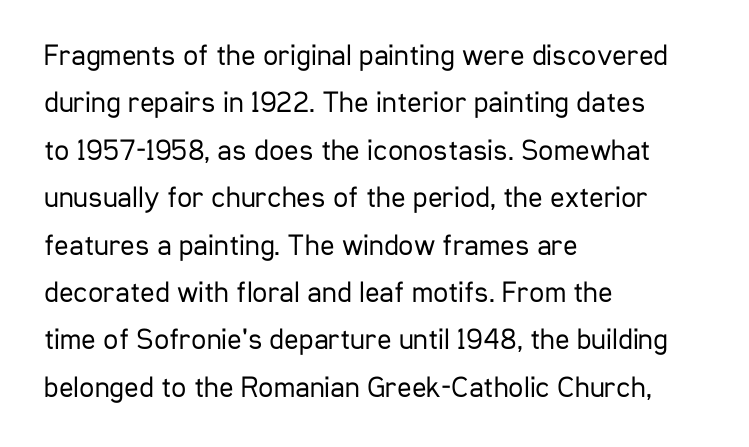
The weight would be labelled regular, book, light, or lighter still. The letters advance in unequal steps, a hallmark of proportional type. Notice how the passage keeps a crisp vertical edge on the left only. Normally led — the rows are evenly, conventionally spaced.
